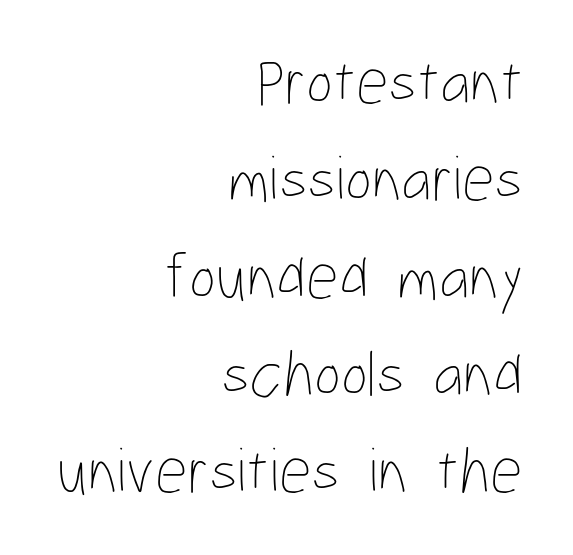
Is this a fixed-width face? No — the glyphs have proportional, varying widths. Think standard paragraph weight, or any step lighter than that. Every row of glyphs terminates at an identical x-position on the right. Nope, not italic — everything's standing straight.
